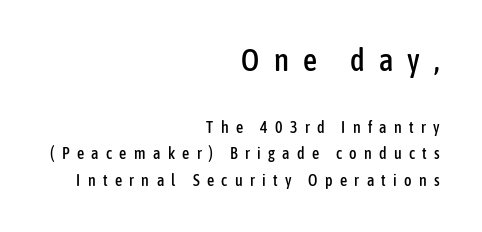
Is there any slant? The stems are plumb. The block sitting higher on the canvas is the one with enlarged characters. Short note: letters widely spaced. Unmarked baselines from the first word to the last.
